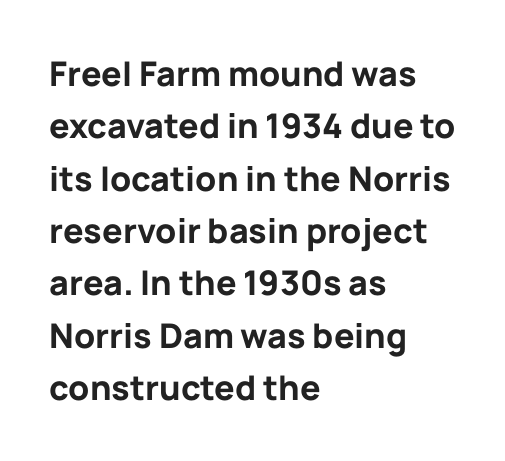
The image shows 34 px bold sans-serif type, upright; set left-aligned, normal line spacing (1.54x), normal letter spacing, not underlined; low stroke contrast and a medium x-height.
